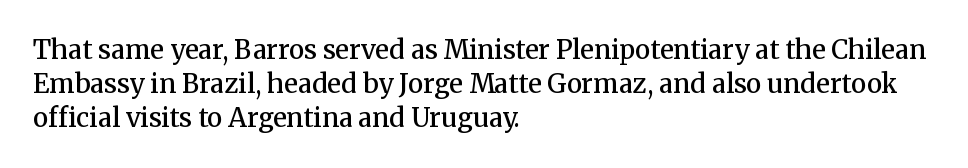
Look at the tracking — it's just the regular setting, nothing added. Line starts are locked; line ends wander. No word sits above an underline. The sample has been set in demibold, a notch under bold.
